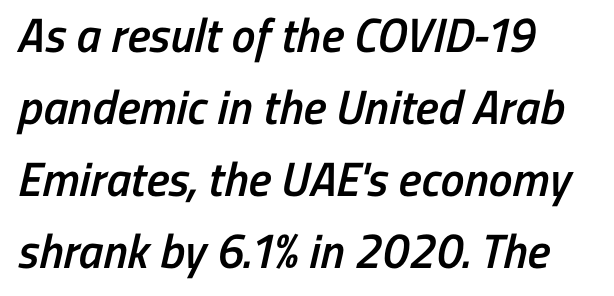
Leading: standard. The letters advance in unequal steps, a hallmark of proportional type. The text block is weighted toward the left margin, trailing off unevenly rightward. Check where the strokes stop: nothing finishes them off — pure sans.
